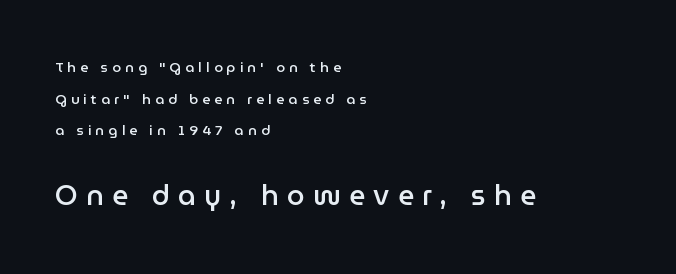
{"serif": "no", "italic": "no", "bold": "semi", "weight": "semibold", "width": "normal", "stroke_contrast": "low", "x_height": "medium", "monospaced": "no", "underline": "no", "align": "left", "line_spacing": "loose", "line_spacing_ratio": 2.26, "letter_spacing": "wide", "letter_spacing_em": 0.3, "larger_block": "second", "size_ratio": 2.0, "glyph_px": 28}
